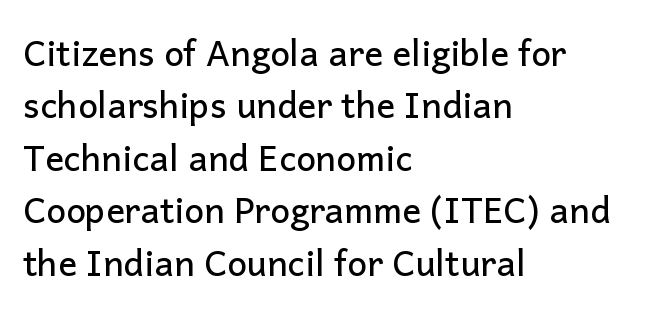
The image shows 35 px sans-serif type, upright; set left-aligned, normal line spacing (1.5x), normal letter spacing, not underlined; low stroke contrast and a medium x-height.
